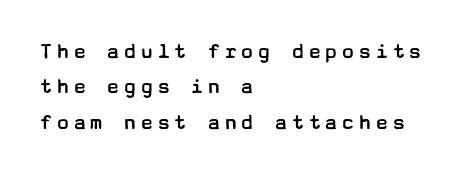
{"italic": "no", "bold": "no", "underline": "no", "align": "left", "line_spacing": "normal", "line_spacing_ratio": 1.54, "glyph_px": 23}
